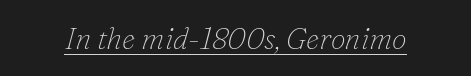
Decoration check: the copy is underlined. These lines keep a tight, regular rhythm from letter to letter. Varying glyph widths throughout — classic text-font behaviour. When letters slant like this, we call the style italic.
